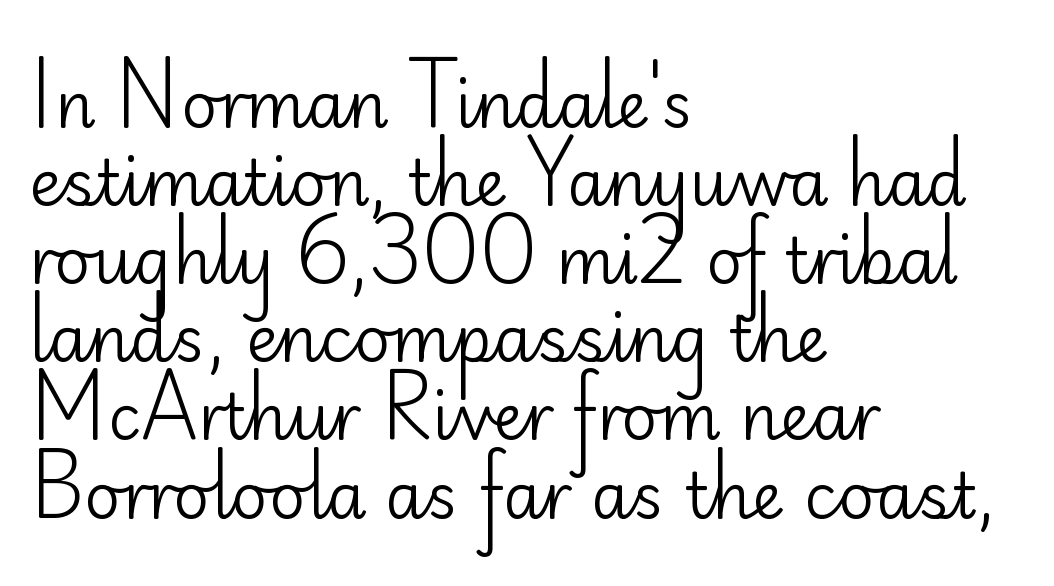
A quiet, ordinary-to-light weight characterises the typeface. In terms of posture, this sample is upright. Where is the straight margin? On the left. Just letters on the line, the space beneath them empty. Observe the absence of serifs on each vertical stroke in this sample.
